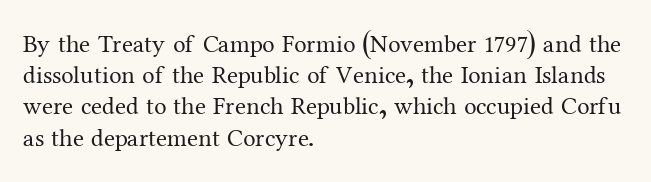
{"italic": "no", "bold": "no", "underline": "no", "align": "left", "line_spacing": "normal", "line_spacing_ratio": 1.25, "letter_spacing": "normal", "letter_spacing_em": 0.0, "glyph_px": 25}
